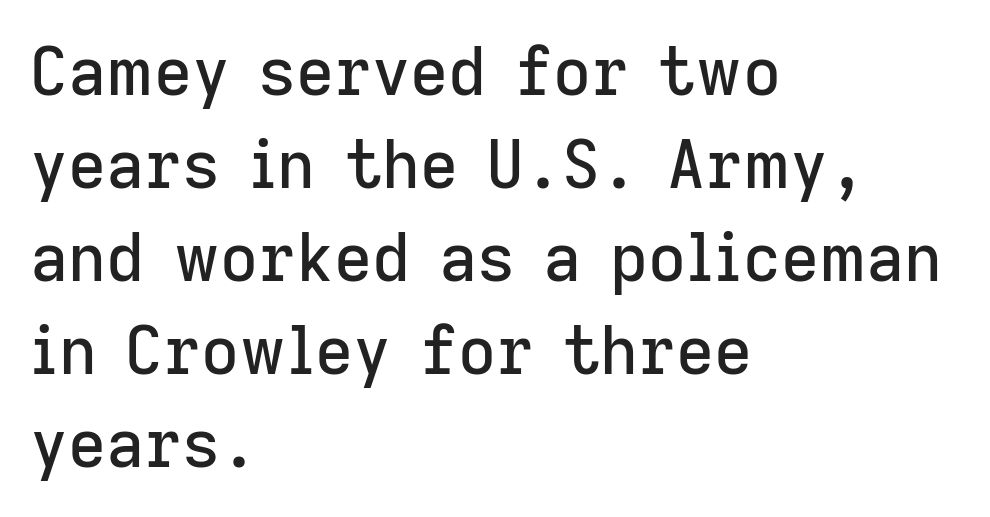
Note: no serifs on the glyphs. Standard letterfit; no display-style spreading of the glyphs. How would I describe the line gaps? Plain and ordinary. Is the block centered? No — it sits flush against the left margin. The lettering holds an erect, upright posture throughout.
